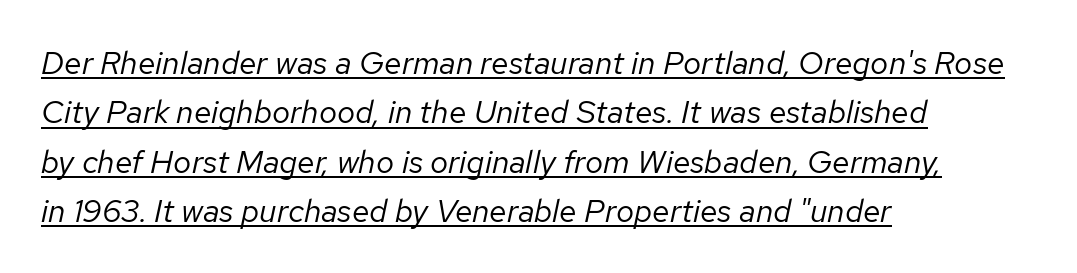
Q: Is the text bold? A: No.
Q: Is the text italic (slanted)? A: Yes, it leans right by about 12 degrees.
Q: Is the text underlined? A: Yes.
Q: How is the paragraph aligned? A: Left-aligned.
Q: Is the spacing between letters normal or unusually wide? A: Normal.
Q: Is the spacing between lines tight, normal or loose? A: Normal.
Q: Width (condensed, normal, or wide)? A: Normal.
Q: Stroke contrast? A: Low.
Q: x-height? A: Medium.
Q: Monospaced? A: No.
